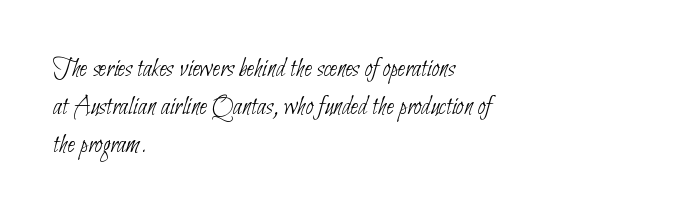
Q: Is the text bold? A: No.
Q: Is the text underlined? A: No.
Q: How is the paragraph aligned? A: Left-aligned.
Q: Is the spacing between letters normal or unusually wide? A: Normal.
Q: Is the spacing between lines tight, normal or loose? A: Normal.
